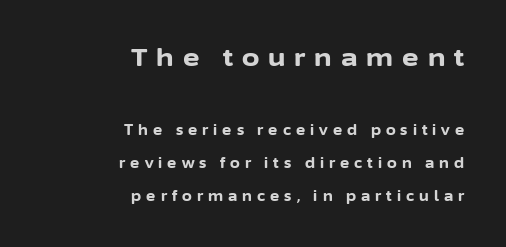
{"italic": "no", "bold": "yes", "underline": "no", "align": "right", "line_spacing": "loose", "line_spacing_ratio": 2.36, "letter_spacing": "wide", "letter_spacing_em": 0.36, "larger_block": "first", "size_ratio": 1.79, "glyph_px": 25}
